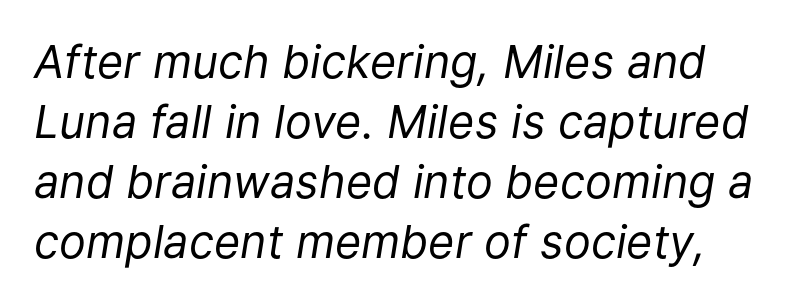
This sample uses an oblique cut, with every glyph tilted off the vertical. The specimen omits any rule beneath the text block's lines. The typeface has the unassuming heft of standard copy or less. The designer left line spacing at the default.
